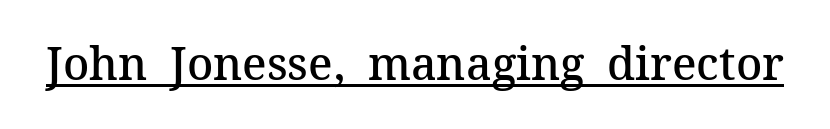
Q: Is the text bold? A: Semi-bold.
Q: Is the text italic (slanted)? A: No, it is upright.
Q: Is the typeface a serif or a sans-serif typeface? A: Serif.
Q: Is the text underlined? A: Yes.
Q: Is the spacing between letters normal or unusually wide? A: Normal.
Q: Width (condensed, normal, or wide)? A: Normal.
Q: Stroke contrast? A: Medium.
Q: x-height? A: Medium.
Q: Monospaced? A: No.
